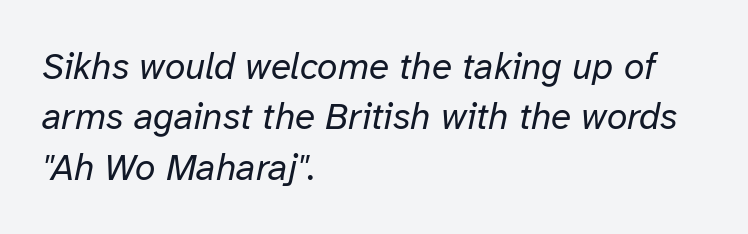
The image shows 37 px regular-weight type, italic (leaning right); set left-aligned, normal line spacing (1.36x), normal letter spacing, not underlined; low stroke contrast and a medium x-height.
